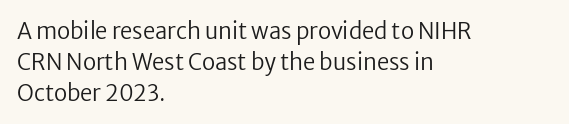
Q: Is the text bold? A: No.
Q: Is the text italic (slanted)? A: No, it is upright.
Q: Is the text underlined? A: No.
Q: How is the paragraph aligned? A: Left-aligned.
Q: Is the spacing between letters normal or unusually wide? A: Normal.
Q: Is the spacing between lines tight, normal or loose? A: Normal.
